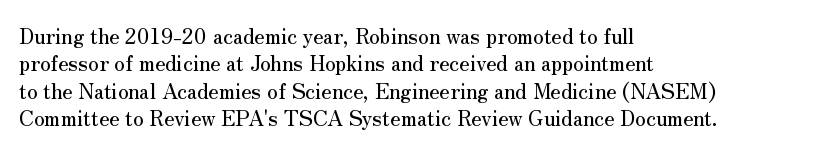
The image shows 21 px text type, upright; set left-aligned, normal line spacing (1.3x), normal letter spacing, not underlined.
